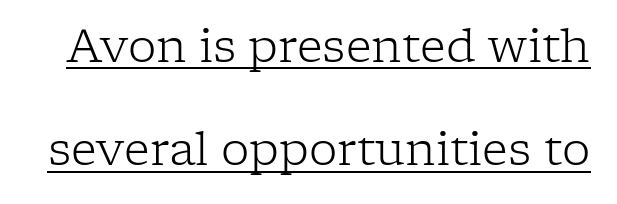
Vertically, the passage feels expansive, rows floating well apart. The weight would be labelled regular, book, light, or lighter still. It's the straight-up-and-down kind of type. Compared with undecorated copy, this sample adds a rule below the words. Honestly, the letter spacing is just normal — you wouldn't notice it. A serif font was chosen for this passage.
